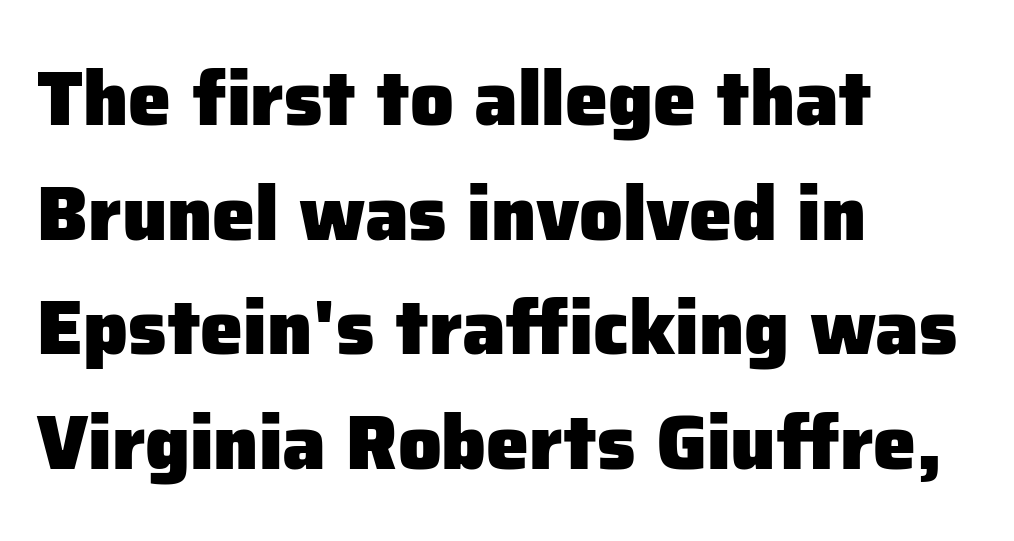
The image shows 77 px heavy sans-serif type, upright; set left-aligned, normal line spacing (1.49x), normal letter spacing, not underlined; low stroke contrast and a medium x-height.
